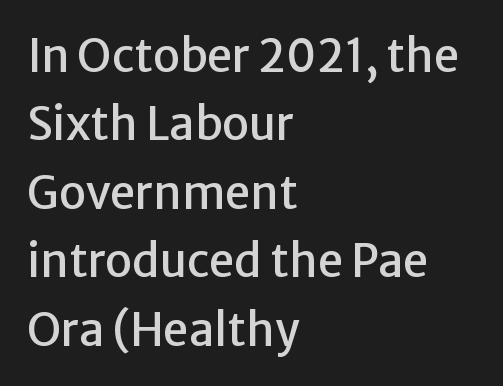
{"serif": "no", "italic": "no", "width": "normal", "stroke_contrast": "low", "x_height": "medium", "monospaced": "no", "underline": "no", "align": "left", "line_spacing": "normal", "line_spacing_ratio": 1.52, "letter_spacing": "normal", "letter_spacing_em": 0.0, "glyph_px": 45}
